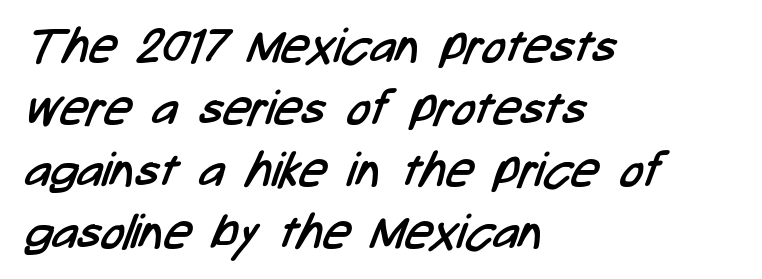
{"serif": "no", "bold": "no", "weight": "regular", "width": "condensed", "stroke_contrast": "low", "x_height": "medium", "monospaced": "no", "underline": "no", "align": "left", "line_spacing": "normal", "line_spacing_ratio": 1.29, "letter_spacing": "normal", "letter_spacing_em": 0.0, "glyph_px": 48}
